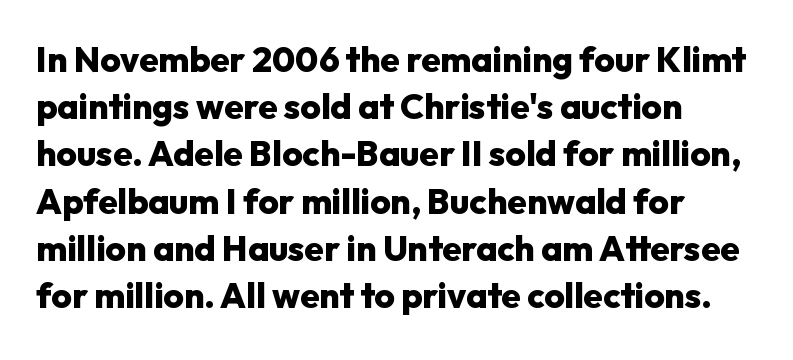
{"serif": "no", "italic": "no", "bold": "yes", "weight": "heavy", "width": "normal", "stroke_contrast": "low", "x_height": "medium", "monospaced": "no", "underline": "no", "align": "left", "line_spacing": "normal", "line_spacing_ratio": 1.35, "letter_spacing": "normal", "letter_spacing_em": 0.0, "glyph_px": 35}
